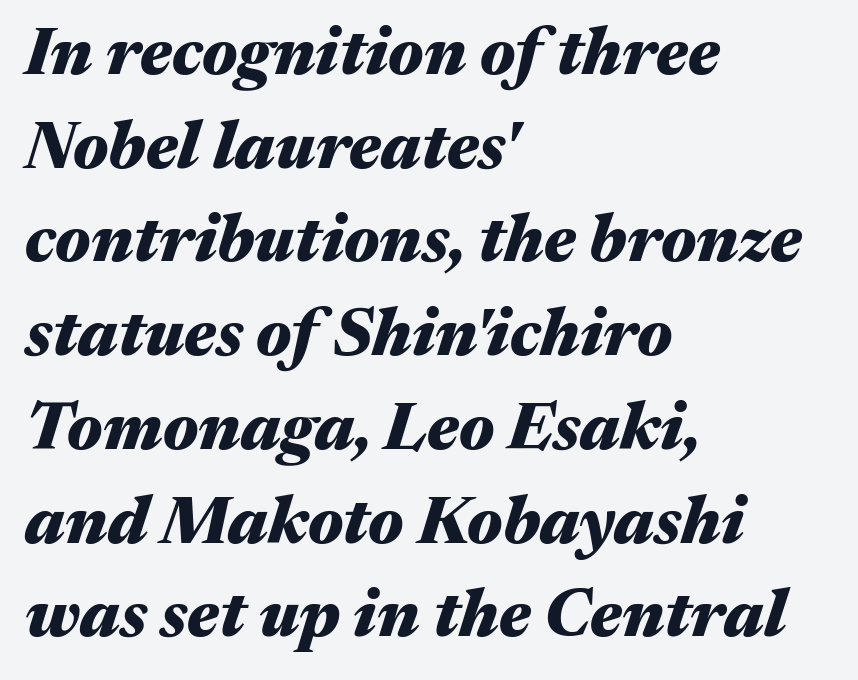
The image shows 66 px heavy, wide type, italic (leaning right); set left-aligned, normal line spacing (1.42x), normal letter spacing, not underlined; medium stroke contrast and a medium x-height.
